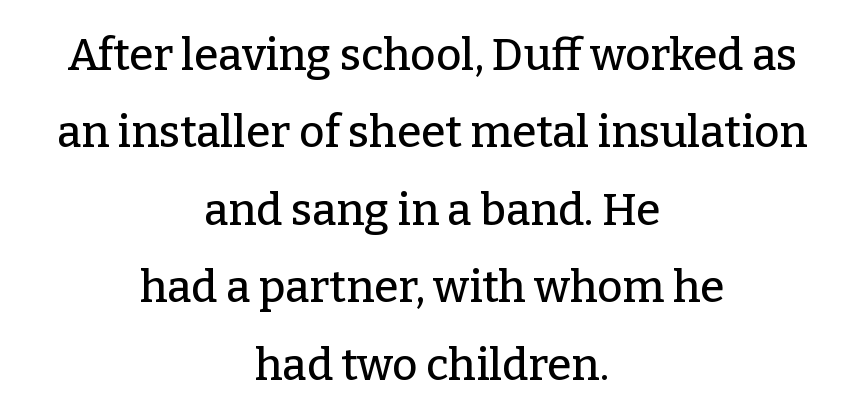
Q: Is the text italic (slanted)? A: No, it is upright.
Q: Is the typeface a serif or a sans-serif typeface? A: Serif.
Q: Is the text underlined? A: No.
Q: How is the paragraph aligned? A: Centered.
Q: Is the spacing between letters normal or unusually wide? A: Normal.
Q: Width (condensed, normal, or wide)? A: Normal.
Q: Stroke contrast? A: Low.
Q: x-height? A: Medium.
Q: Monospaced? A: No.
